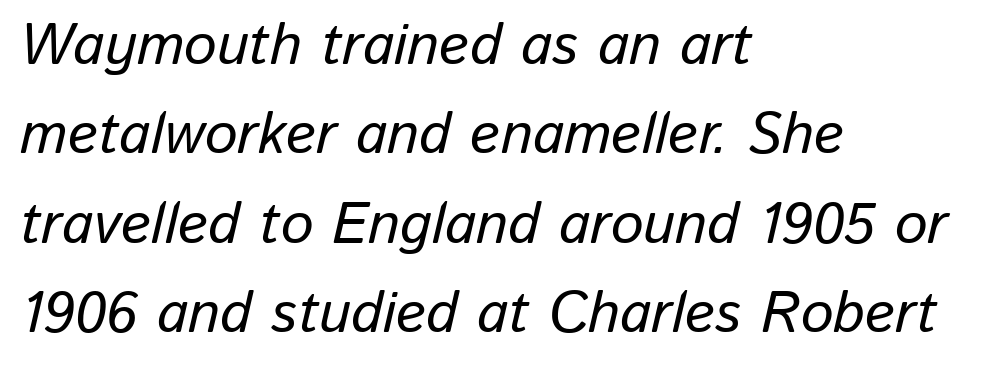
Type without underlining. Does extra space separate the letters? No, they use regular spacing. The text block is weighted toward the left margin, trailing off unevenly rightward. The block of text has a typical density, with ordinary space between rows. There's an unmistakable incline to the writing here. Looks like regular typesetting: each glyph gets only the width it needs.
